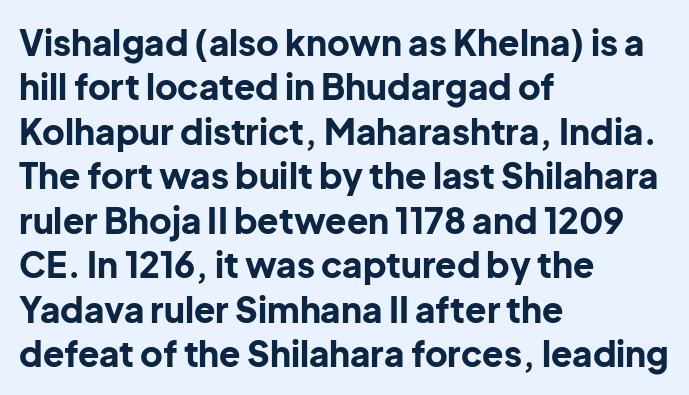
Q: Is the text bold? A: Yes.
Q: Is the text italic (slanted)? A: No, it is upright.
Q: Is the typeface a serif or a sans-serif typeface? A: Sans-serif.
Q: Is the text underlined? A: No.
Q: How is the paragraph aligned? A: Left-aligned.
Q: Is the spacing between letters normal or unusually wide? A: Normal.
Q: Is the spacing between lines tight, normal or loose? A: Normal.
Q: Width (condensed, normal, or wide)? A: Normal.
Q: Stroke contrast? A: Low.
Q: x-height? A: Medium.
Q: Monospaced? A: No.
